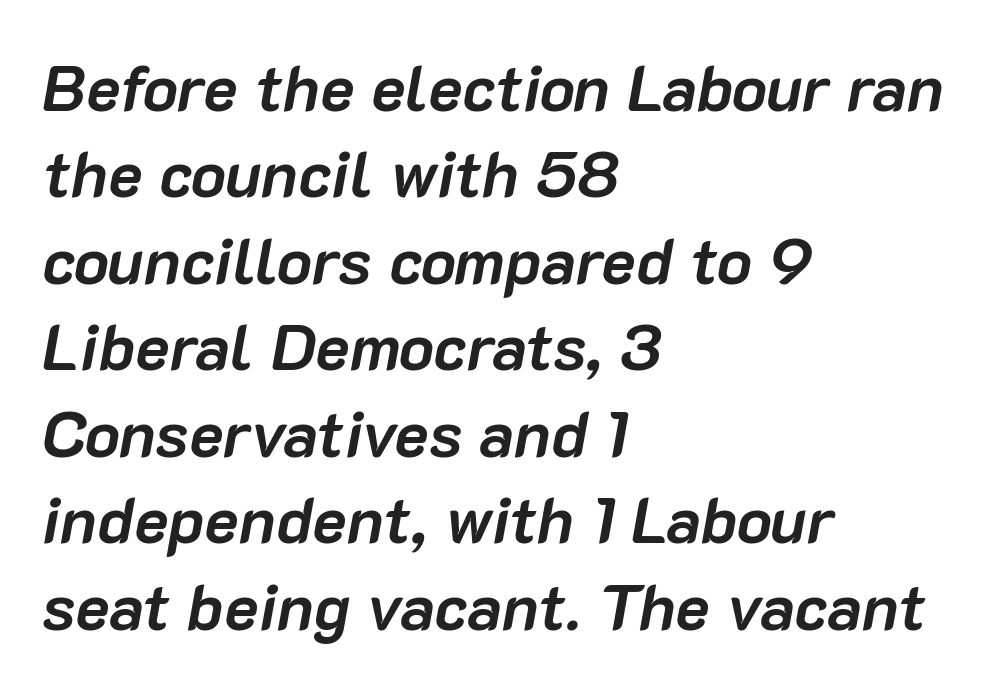
{"italic": "yes", "lean": "right", "slant_degrees": 10, "bold": "yes", "weight": "semibold", "width": "normal", "stroke_contrast": "low", "x_height": "medium", "monospaced": "no", "underline": "no", "align": "left", "line_spacing": "normal", "line_spacing_ratio": 1.33, "letter_spacing": "normal", "letter_spacing_em": 0.0, "glyph_px": 65}
